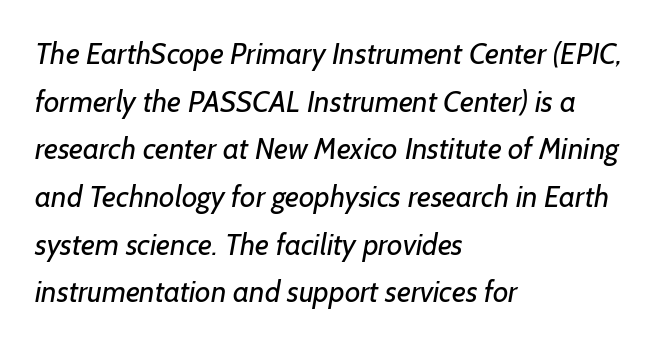
The image shows 30 px regular-weight sans-serif type; set left-aligned, normal line spacing (1.59x), normal letter spacing, not underlined; low stroke contrast and a medium x-height.
